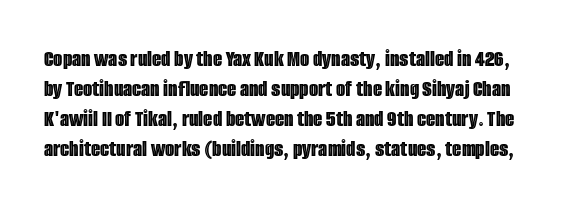
The image shows 24 px text type, upright; set normal line spacing (1.25x), normal letter spacing, not underlined.
